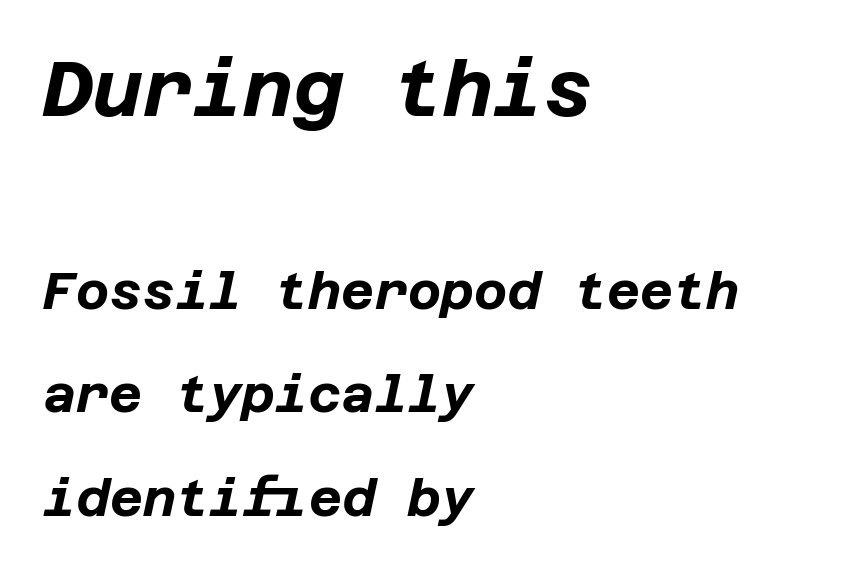
Horizontal alignment here is leftward, the default for most running prose. Here the first block reads like a headline and the second like body copy. Nobody touched the tracking dial on this one. Has an underline been added? It has not. The rendering applies a slant to the glyphs. Strokes here are thick enough to call this a true bold.
